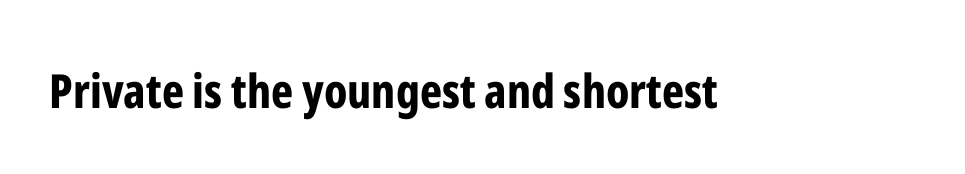
The image shows 47 px bold, condensed sans-serif type, upright; set normal letter spacing, not underlined; low stroke contrast and a medium x-height.
